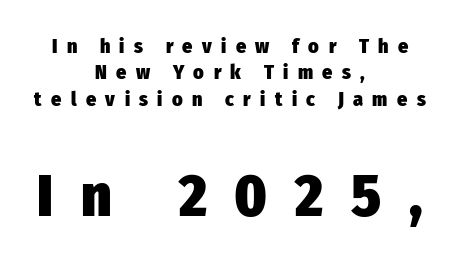
Q: Is the text bold? A: Yes.
Q: Is the text italic (slanted)? A: No, it is upright.
Q: Is the typeface a serif or a sans-serif typeface? A: Sans-serif.
Q: Is the text underlined? A: No.
Q: How is the paragraph aligned? A: Centered.
Q: Is the spacing between letters normal or unusually wide? A: Unusually wide.
Q: Is the spacing between lines tight, normal or loose? A: Normal.
Q: Which block of text is set in a larger size, the first (top) or the second (bottom)? A: The second (bottom) one.
Q: Width (condensed, normal, or wide)? A: Condensed.
Q: Stroke contrast? A: Low.
Q: x-height? A: Medium.
Q: Monospaced? A: No.
